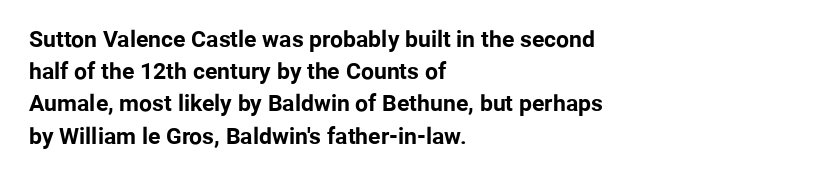
Q: Is the text bold? A: Yes.
Q: Is the text italic (slanted)? A: No, it is upright.
Q: Is the text underlined? A: No.
Q: How is the paragraph aligned? A: Left-aligned.
Q: Is the spacing between letters normal or unusually wide? A: Normal.
Q: Is the spacing between lines tight, normal or loose? A: Normal.
